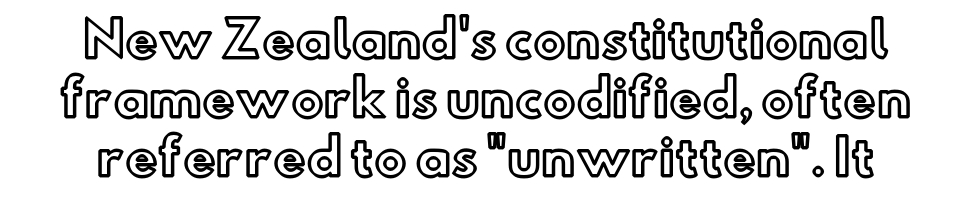
Q: Is the text italic (slanted)? A: No, it is upright.
Q: Is the text underlined? A: No.
Q: Is the spacing between letters normal or unusually wide? A: Normal.
Q: Width (condensed, normal, or wide)? A: Normal.
Q: x-height? A: Small.
Q: Monospaced? A: No.
